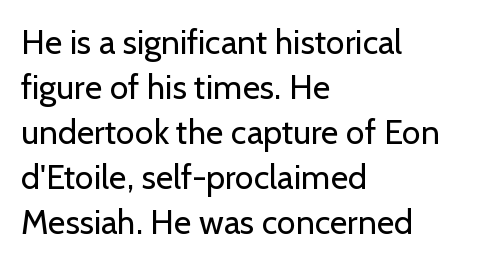
The image shows 34 px regular-weight sans-serif type, upright; set left-aligned, normal line spacing (1.32x), normal letter spacing, not underlined; low stroke contrast and a medium x-height.
